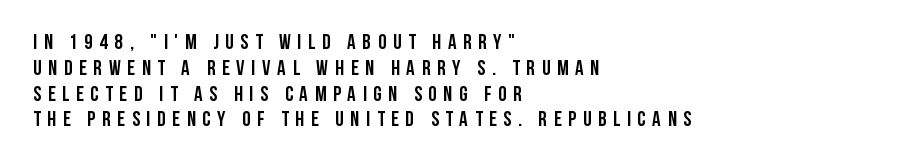
The image shows 21 px bold type, upright; set left-aligned, line spacing 1.23x, unusually wide letter spacing (+0.32 em), not underlined.
